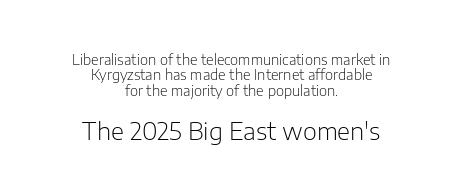
Nope, not italic — everything's standing straight. These glyphs show unthickened strokes, regular width or finer. Is there much room between lines? No — they nearly touch. In CSS terms this would be text-align: center. The block sitting lower on the canvas is the one with enlarged characters. Caption: standard tracking, unaltered.
